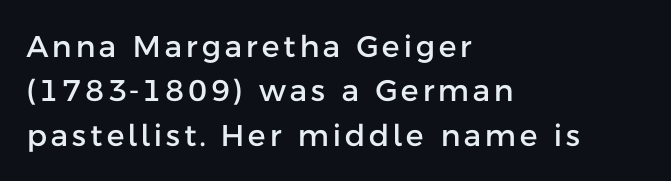
Q: Is the text italic (slanted)? A: No, it is upright.
Q: Is the typeface a serif or a sans-serif typeface? A: Sans-serif.
Q: Is the text underlined? A: No.
Q: How is the paragraph aligned? A: Left-aligned.
Q: Is the spacing between lines tight, normal or loose? A: Normal.
Q: Width (condensed, normal, or wide)? A: Normal.
Q: Stroke contrast? A: Low.
Q: x-height? A: Medium.
Q: Monospaced? A: No.
